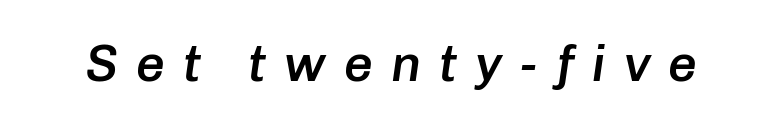
The image shows 51 px semibold type, italic (leaning right); set unusually wide letter spacing (+0.35 em), not underlined; low stroke contrast and a medium x-height.
